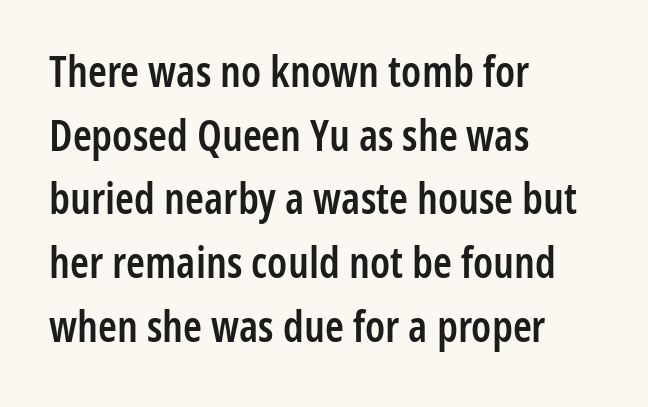
Line starts are locked; line ends wander. How are the letters spaced? Ordinarily, with no added tracking. Weight: semibold (demi). Check under the words: just untouched page. If you drew a line through each stem, it would be perfectly vertical. The text was rendered using a sans face with plain stroke endings.
